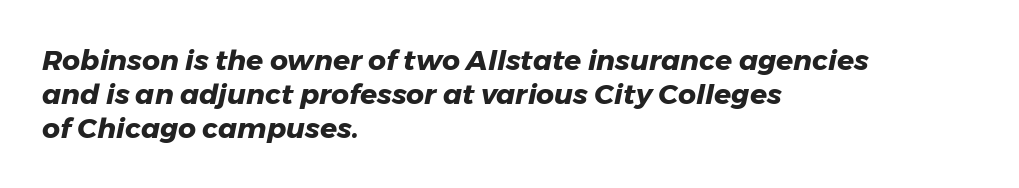
{"italic": "yes", "lean": "right", "slant_degrees": 11, "bold": "yes", "weight": "heavy", "width": "normal", "stroke_contrast": "low", "x_height": "medium", "monospaced": "no", "underline": "no", "align": "left", "line_spacing_ratio": 1.21, "letter_spacing": "normal", "letter_spacing_em": 0.0, "glyph_px": 28}
